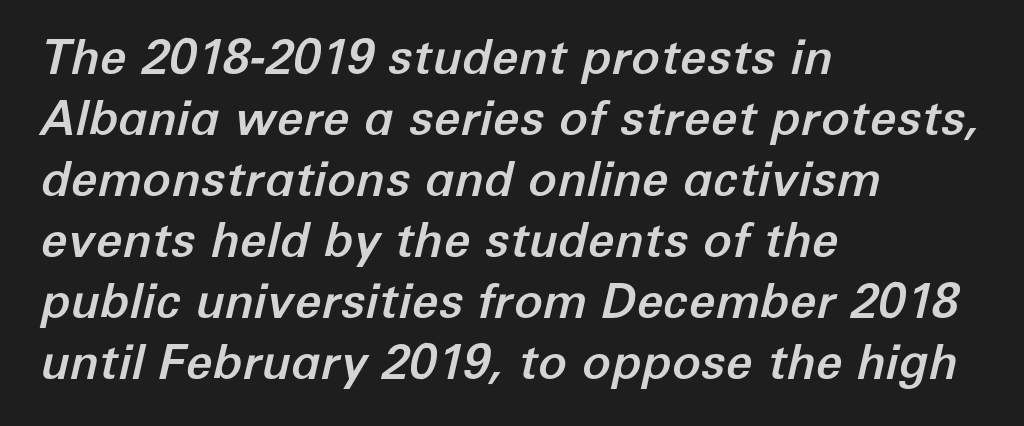
Q: Is the text italic (slanted)? A: Yes, it leans right by about 12 degrees.
Q: Is the text underlined? A: No.
Q: How is the paragraph aligned? A: Left-aligned.
Q: Is the spacing between letters normal or unusually wide? A: Normal.
Q: Is the spacing between lines tight, normal or loose? A: Normal.
Q: Width (condensed, normal, or wide)? A: Normal.
Q: Stroke contrast? A: Low.
Q: x-height? A: Medium.
Q: Monospaced? A: No.
